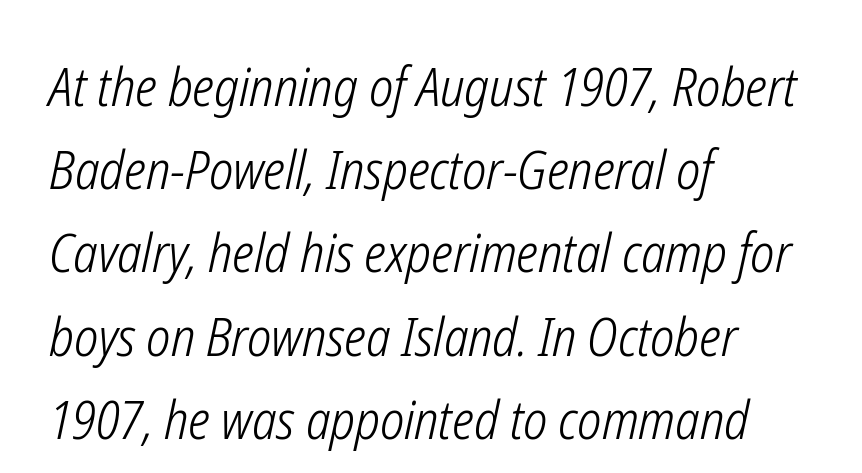
The image shows 53 px light, condensed type, italic (leaning right); set left-aligned, normal line spacing (1.57x), normal letter spacing, not underlined; low stroke contrast and a medium x-height.
